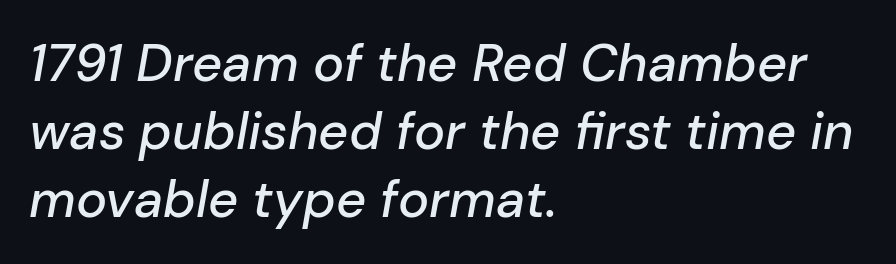
Leading: standard. Nothing unusual about the tracking: characters are spaced as the font intends. Reading down the block, your eye returns to a fixed left position each line. Slanted lettering throughout.
